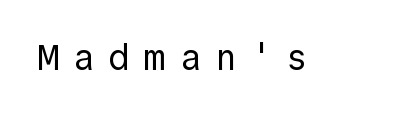
Q: Is the text bold? A: No.
Q: Is the text italic (slanted)? A: No, it is upright.
Q: Is the typeface a serif or a sans-serif typeface? A: Sans-serif.
Q: Is the text underlined? A: No.
Q: Is the spacing between letters normal or unusually wide? A: Unusually wide.
Q: Width (condensed, normal, or wide)? A: Normal.
Q: x-height? A: Medium.
Q: Monospaced? A: Yes.
